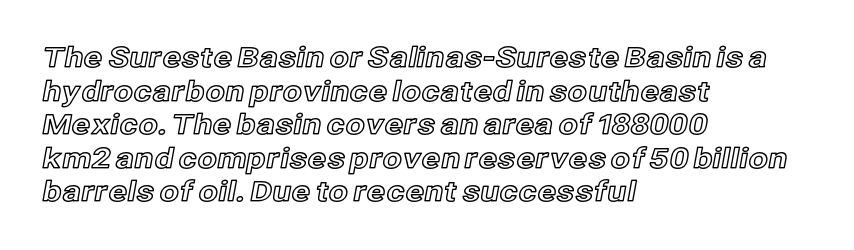
Q: Is the text italic (slanted)? A: Yes.
Q: Is the text underlined? A: No.
Q: How is the paragraph aligned? A: Left-aligned.
Q: Is the spacing between letters normal or unusually wide? A: Normal.
Q: Width (condensed, normal, or wide)? A: Normal.
Q: x-height? A: Medium.
Q: Monospaced? A: No.
